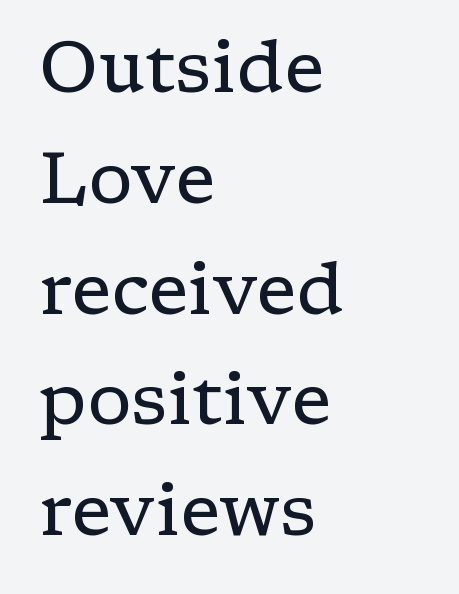
Q: Is the text bold? A: No.
Q: Is the text italic (slanted)? A: No, it is upright.
Q: Is the typeface a serif or a sans-serif typeface? A: Serif.
Q: Is the text underlined? A: No.
Q: How is the paragraph aligned? A: Left-aligned.
Q: Is the spacing between letters normal or unusually wide? A: Normal.
Q: Is the spacing between lines tight, normal or loose? A: Normal.
Q: Width (condensed, normal, or wide)? A: Wide.
Q: Stroke contrast? A: Low.
Q: x-height? A: Medium.
Q: Monospaced? A: No.
